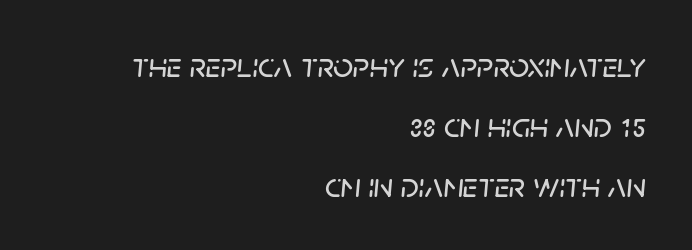
The image shows 35 px text type, italic (leaning right); set right-aligned, line spacing 1.71x, normal letter spacing, not underlined; low stroke contrast and a large x-height.
